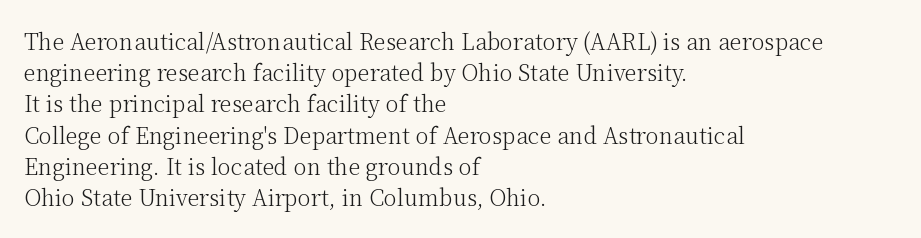
Every row of glyphs begins at an identical x-position on the left. The typesetting does not lean heavy: it is not bold. One glance says typical: line gaps are just what's usual. Underlining? Definitely not there.
